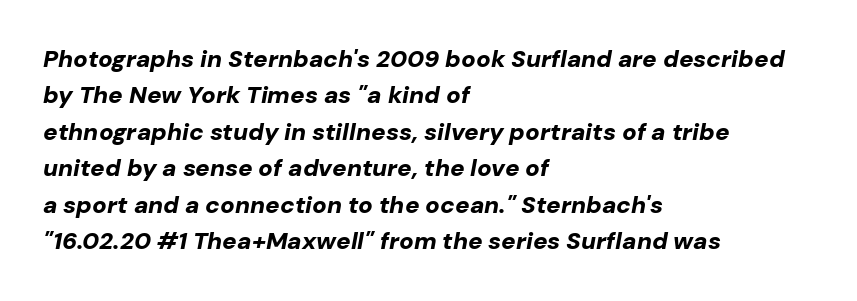
The image shows 24 px bold type, italic (leaning right); set left-aligned, normal line spacing (1.52x), normal letter spacing, not underlined.
